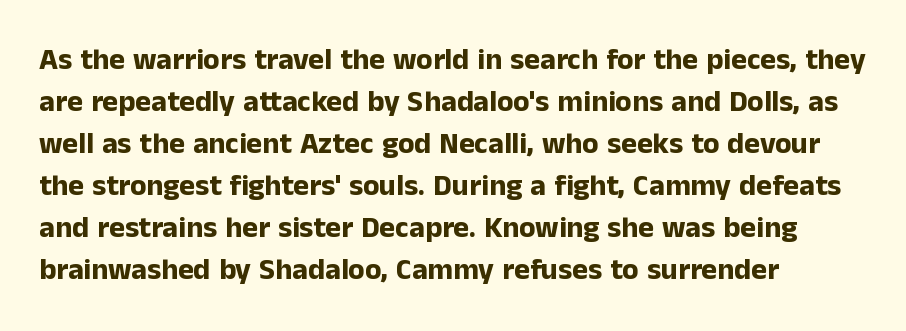
The image shows 30 px bold sans-serif type, upright; set left-aligned, normal line spacing (1.4x), normal letter spacing, not underlined; low stroke contrast and a medium x-height.
